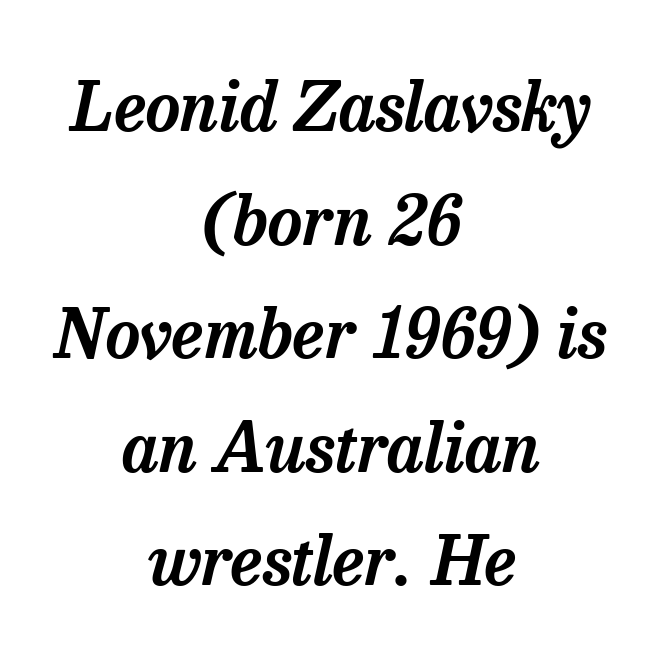
The image shows 68 px serif type, italic (leaning right); set centered, normal line spacing (1.67x), normal letter spacing, not underlined; low stroke contrast and a medium x-height.
